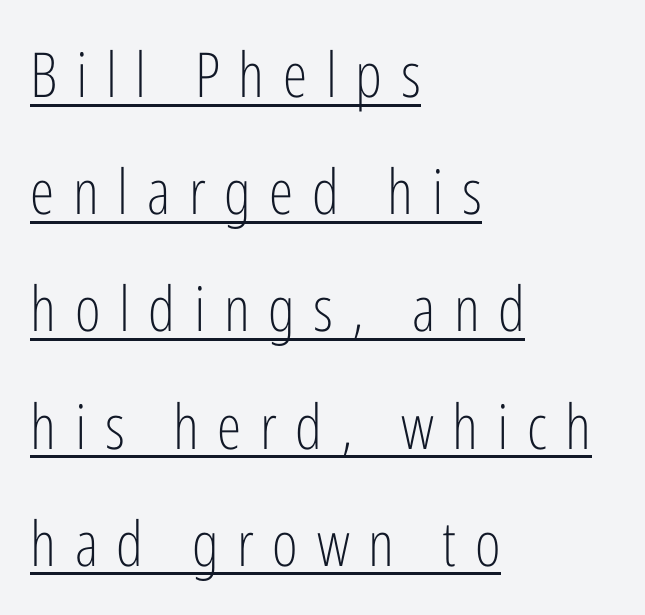
{"serif": "no", "italic": "no", "bold": "no", "weight": "light", "width": "condensed", "stroke_contrast": "low", "x_height": "medium", "monospaced": "no", "underline": "yes", "align": "left", "line_spacing_ratio": 1.89, "letter_spacing": "wide", "letter_spacing_em": 0.3, "glyph_px": 62}
